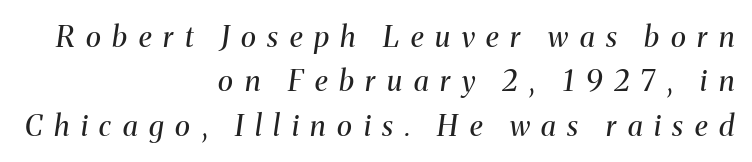
Q: Is the text bold? A: No.
Q: Is the text italic (slanted)? A: Yes, it leans right by about 8 degrees.
Q: Is the typeface a serif or a sans-serif typeface? A: Serif.
Q: Is the text underlined? A: No.
Q: How is the paragraph aligned? A: Right-aligned.
Q: Is the spacing between letters normal or unusually wide? A: Unusually wide.
Q: Is the spacing between lines tight, normal or loose? A: Normal.
Q: Width (condensed, normal, or wide)? A: Normal.
Q: Stroke contrast? A: Medium.
Q: x-height? A: Medium.
Q: Monospaced? A: No.
